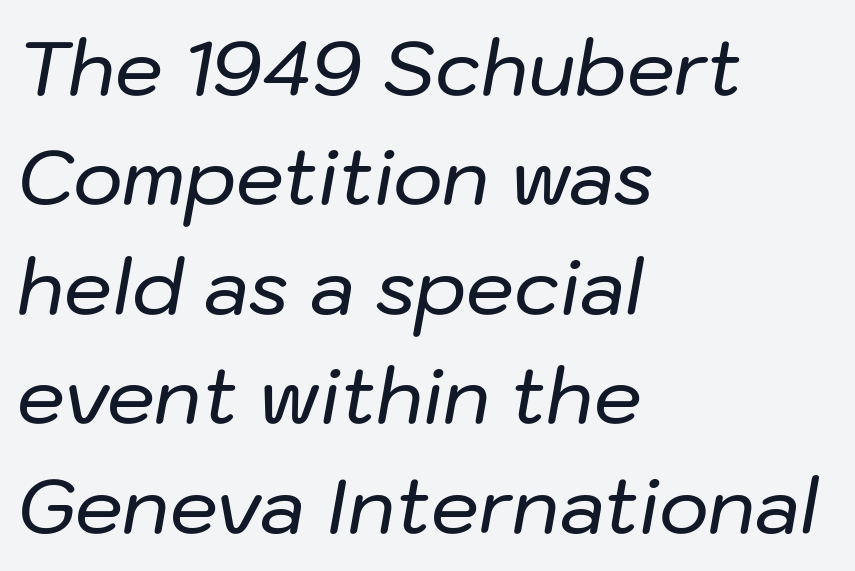
Q: Is the text italic (slanted)? A: Yes, it leans right by about 10 degrees.
Q: Is the text underlined? A: No.
Q: How is the paragraph aligned? A: Left-aligned.
Q: Is the spacing between letters normal or unusually wide? A: Normal.
Q: Is the spacing between lines tight, normal or loose? A: Normal.
Q: Width (condensed, normal, or wide)? A: Normal.
Q: Stroke contrast? A: Low.
Q: x-height? A: Medium.
Q: Monospaced? A: No.
